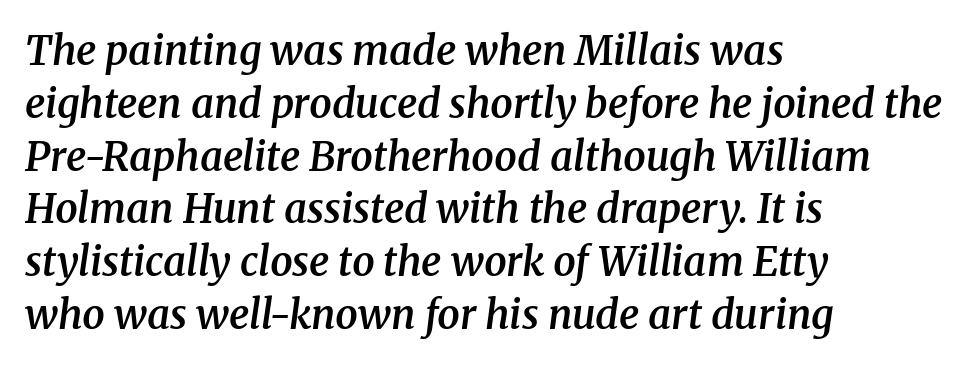
{"serif": "yes", "italic": "yes", "lean": "right", "slant_degrees": 8, "bold": "semi", "weight": "semibold", "width": "normal", "stroke_contrast": "medium", "x_height": "medium", "monospaced": "no", "underline": "no", "align": "left", "line_spacing": "normal", "line_spacing_ratio": 1.32, "letter_spacing": "normal", "letter_spacing_em": 0.0, "glyph_px": 40}
